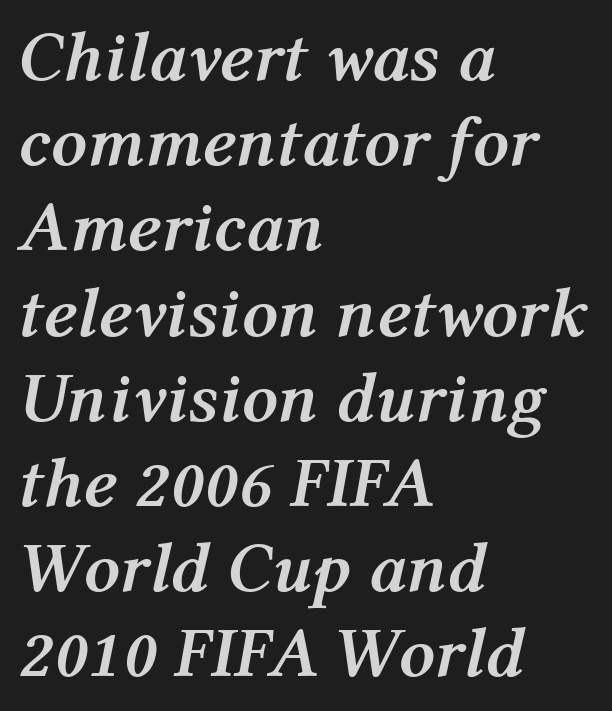
The image shows 71 px semibold type, italic (leaning right); set left-aligned, line spacing 1.2x, normal letter spacing, not underlined; medium stroke contrast and a medium x-height.
